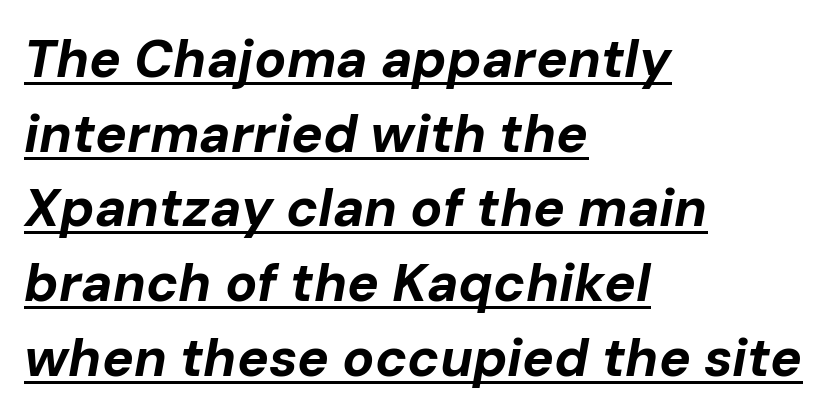
Q: Is the text bold? A: Yes.
Q: Is the text italic (slanted)? A: Yes, it leans right by about 10 degrees.
Q: Is the text underlined? A: Yes.
Q: How is the paragraph aligned? A: Left-aligned.
Q: Is the spacing between letters normal or unusually wide? A: Normal.
Q: Is the spacing between lines tight, normal or loose? A: Normal.
Q: Width (condensed, normal, or wide)? A: Normal.
Q: Stroke contrast? A: Low.
Q: x-height? A: Medium.
Q: Monospaced? A: No.
